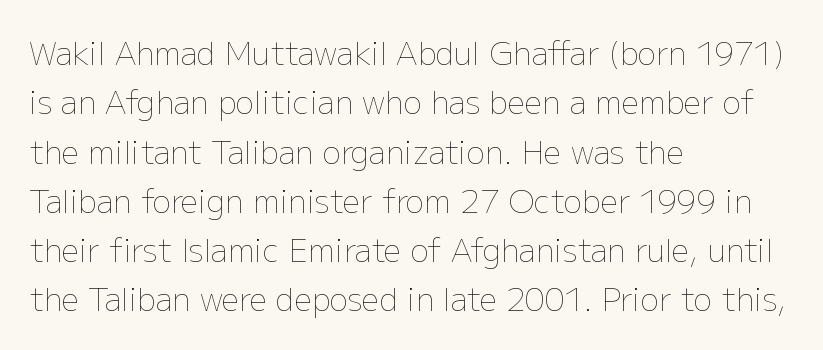
The image shows 31 px thin type, upright; set left-aligned, normal line spacing (1.59x), normal letter spacing, not underlined; low stroke contrast and a medium x-height.
